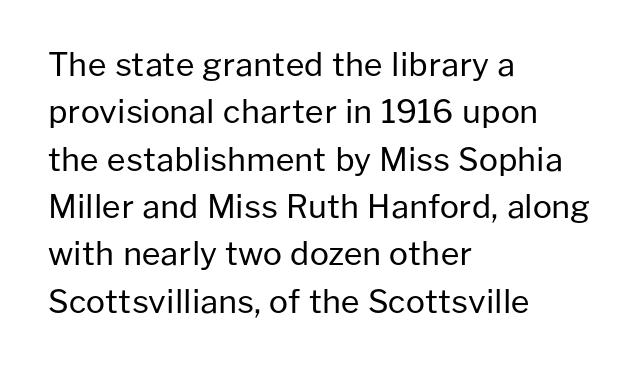
The image shows 32 px regular-weight sans-serif type, upright; set left-aligned, normal line spacing (1.48x), normal letter spacing, not underlined; low stroke contrast and a medium x-height.
